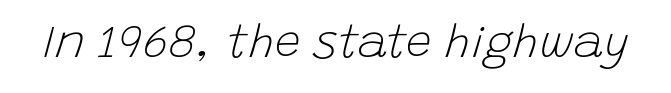
Q: Is the text bold? A: No.
Q: Is the text italic (slanted)? A: Yes, it leans right by about 15 degrees.
Q: Is the text underlined? A: No.
Q: Is the spacing between letters normal or unusually wide? A: Normal.
Q: Width (condensed, normal, or wide)? A: Normal.
Q: Stroke contrast? A: Low.
Q: x-height? A: Large.
Q: Monospaced? A: No.
